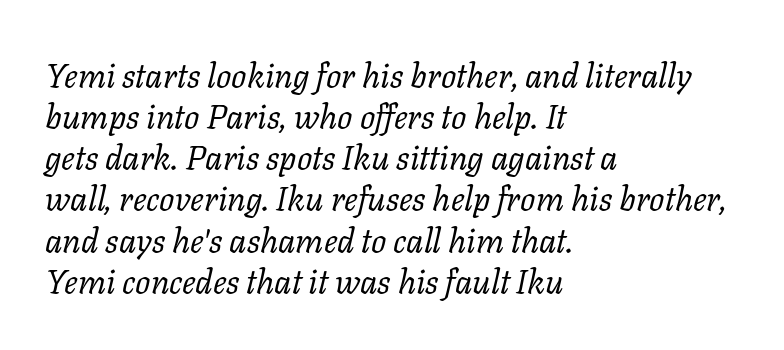
Q: Is the text bold? A: No.
Q: Is the text italic (slanted)? A: Yes, it leans right by about 11 degrees.
Q: Is the typeface a serif or a sans-serif typeface? A: Serif.
Q: Is the text underlined? A: No.
Q: How is the paragraph aligned? A: Left-aligned.
Q: Is the spacing between letters normal or unusually wide? A: Normal.
Q: Width (condensed, normal, or wide)? A: Normal.
Q: Stroke contrast? A: Low.
Q: x-height? A: Medium.
Q: Monospaced? A: No.
